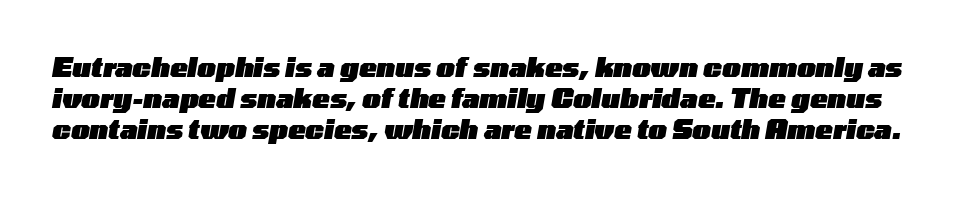
The image shows 26 px bold type, italic (leaning right); set line spacing 1.2x, normal letter spacing, not underlined.
